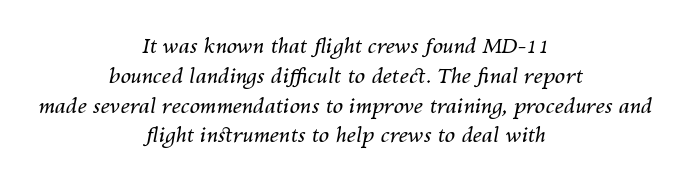
How would I describe the line gaps? Plain and ordinary. This sample uses plain, unmodified letter spacing. When letters slant like this, we call the style italic. Notice how the passage keeps no hard edge, just a central spine. The letterforms sit at book weight or below. Plain, unruled lines of type.
